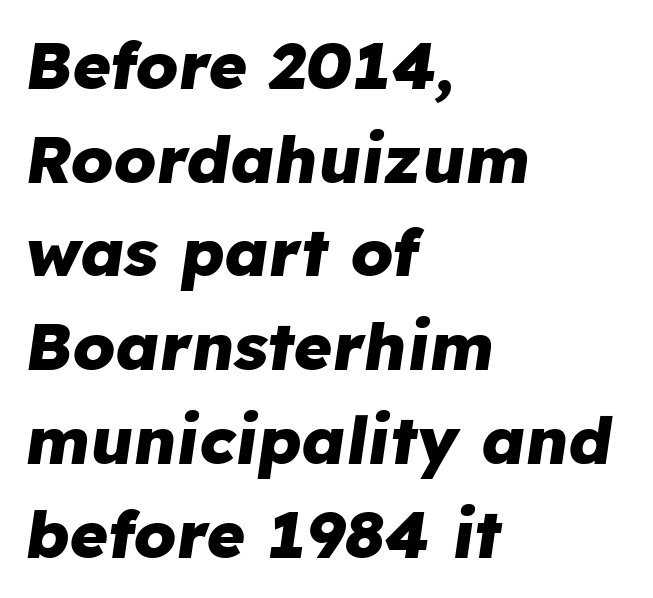
{"italic": "yes", "lean": "right", "slant_degrees": 8, "bold": "yes", "weight": "heavy", "width": "normal", "stroke_contrast": "low", "x_height": "medium", "monospaced": "no", "underline": "no", "align": "left", "line_spacing": "normal", "line_spacing_ratio": 1.42, "letter_spacing": "normal", "letter_spacing_em": 0.0, "glyph_px": 66}
